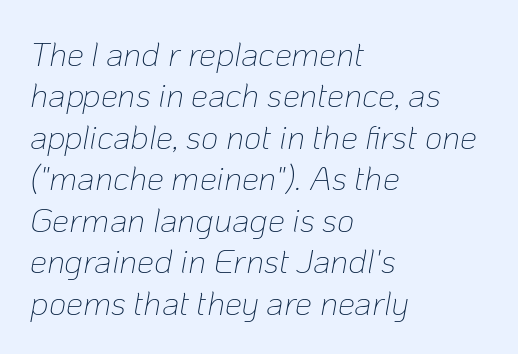
The string is rendered with underlining switched off. Every row of glyphs begins at an identical x-position on the left. Character widths vary here, with narrow letters taking less room than wide ones. An italicized treatment has been applied to the whole sample.
